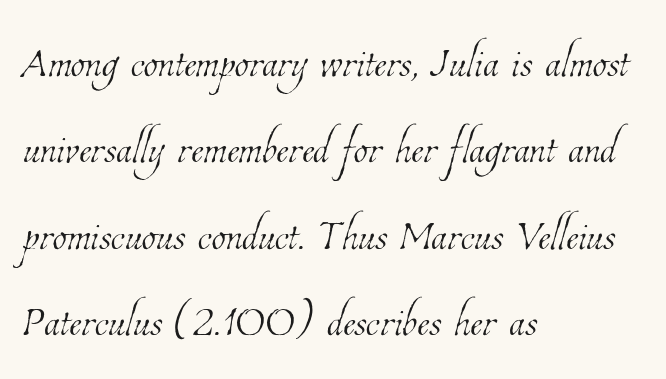
The image shows 58 px thin, condensed type; set left-aligned, normal line spacing (1.49x), normal letter spacing, not underlined; low stroke contrast and a medium x-height.
